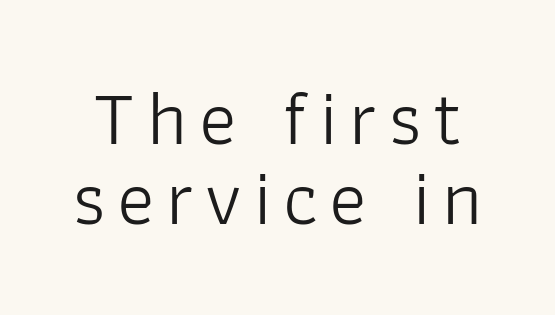
Q: Is the text bold? A: No.
Q: Is the text italic (slanted)? A: No, it is upright.
Q: Is the typeface a serif or a sans-serif typeface? A: Sans-serif.
Q: Is the text underlined? A: No.
Q: Is the spacing between lines tight, normal or loose? A: Tight.
Q: Width (condensed, normal, or wide)? A: Normal.
Q: Stroke contrast? A: Low.
Q: x-height? A: Medium.
Q: Monospaced? A: No.
